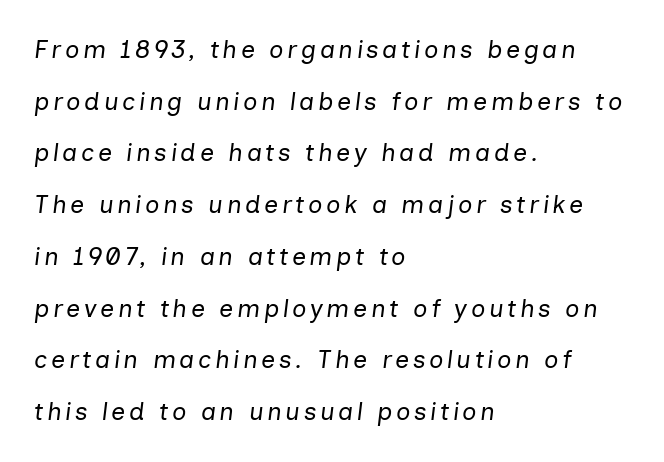
The image shows 25 px text type, italic (leaning right); set left-aligned, loose line spacing (2.07x), not underlined.
